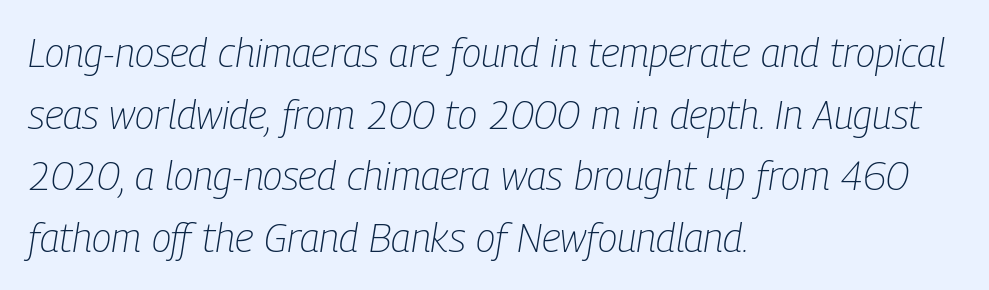
Q: Is the text bold? A: No.
Q: Is the text italic (slanted)? A: Yes, it leans right by about 9 degrees.
Q: Is the text underlined? A: No.
Q: How is the paragraph aligned? A: Left-aligned.
Q: Is the spacing between letters normal or unusually wide? A: Normal.
Q: Is the spacing between lines tight, normal or loose? A: Normal.
Q: Width (condensed, normal, or wide)? A: Condensed.
Q: Stroke contrast? A: Low.
Q: x-height? A: Medium.
Q: Monospaced? A: No.
